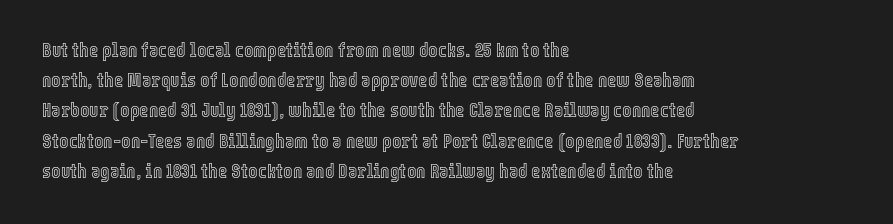
Words float on clear page, feet unadorned. Quick note: not italic, upright. Is there much room between lines? A standard amount, neither cramped nor airy. This sample is left-justified, so line endings fall wherever the words run out. Between one letter and the next there's only the usual sliver of space.
